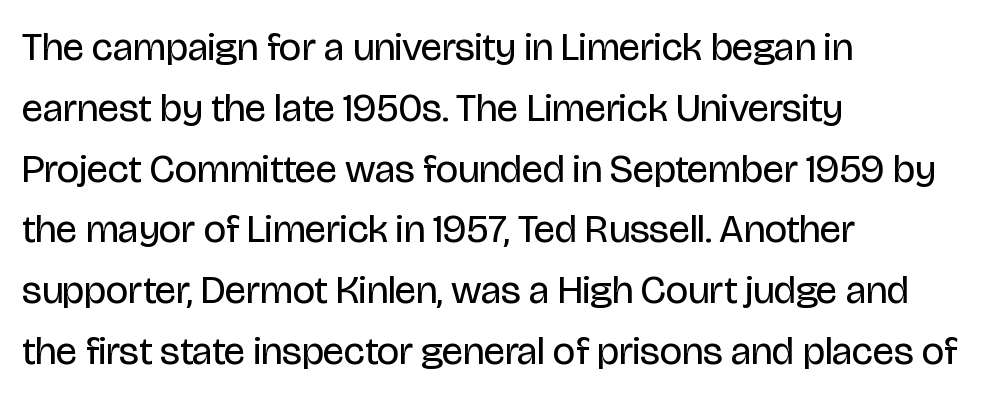
The image shows 40 px regular-weight, condensed sans-serif type, upright; set left-aligned, normal line spacing (1.52x), normal letter spacing, not underlined; low stroke contrast and a large x-height.
